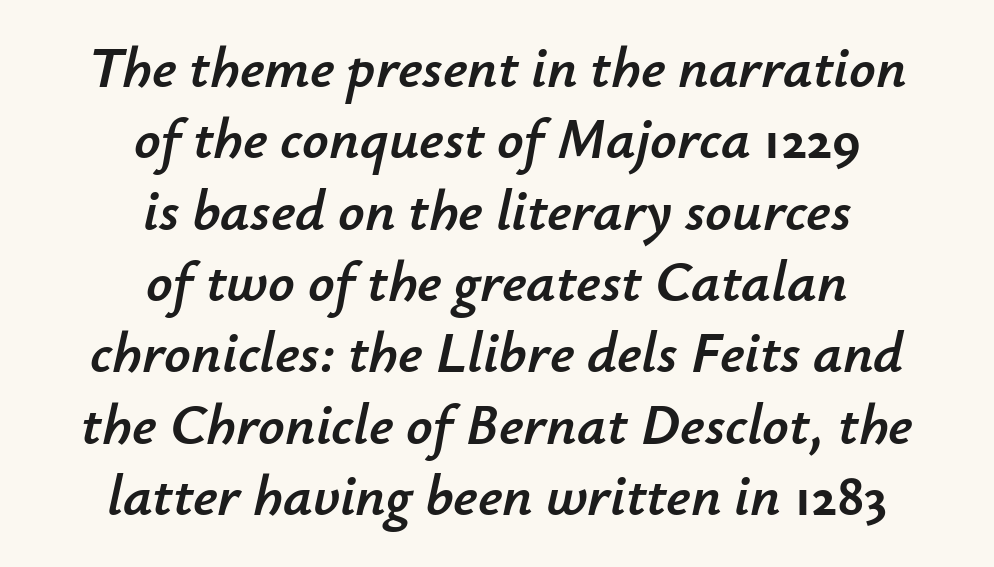
Q: Is the text italic (slanted)? A: Yes, it leans right by about 12 degrees.
Q: Is the text underlined? A: No.
Q: How is the paragraph aligned? A: Centered.
Q: Is the spacing between letters normal or unusually wide? A: Normal.
Q: Width (condensed, normal, or wide)? A: Normal.
Q: Stroke contrast? A: Low.
Q: x-height? A: Small.
Q: Monospaced? A: No.
